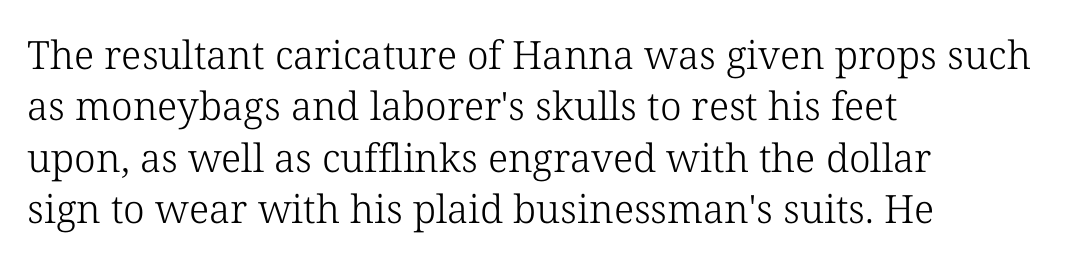
{"serif": "yes", "italic": "no", "bold": "no", "weight": "light", "width": "normal", "stroke_contrast": "low", "x_height": "medium", "monospaced": "no", "underline": "no", "align": "left", "line_spacing": "normal", "line_spacing_ratio": 1.32, "letter_spacing": "normal", "letter_spacing_em": 0.0, "glyph_px": 39}
